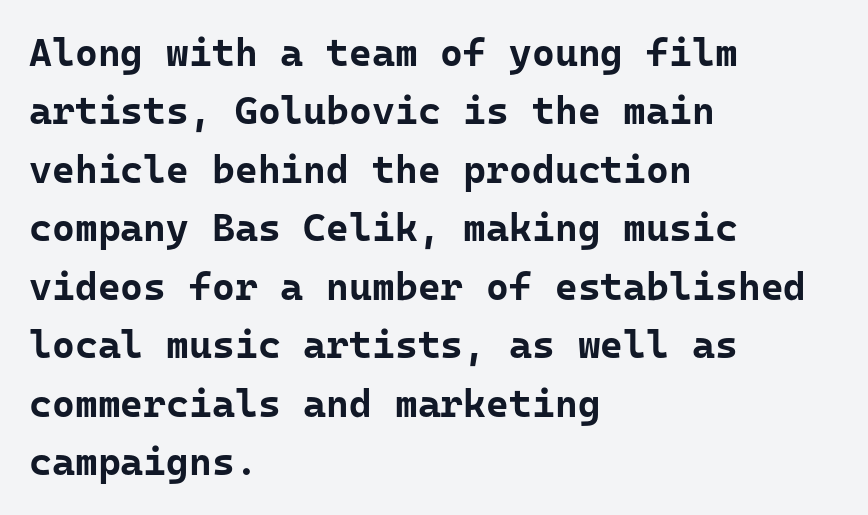
{"serif": "no", "italic": "no", "bold": "yes", "weight": "bold", "width": "normal", "stroke_contrast": "low", "x_height": "medium", "underline": "no", "align": "left", "line_spacing": "normal", "line_spacing_ratio": 1.5, "letter_spacing": "normal", "letter_spacing_em": 0.0, "glyph_px": 39}
